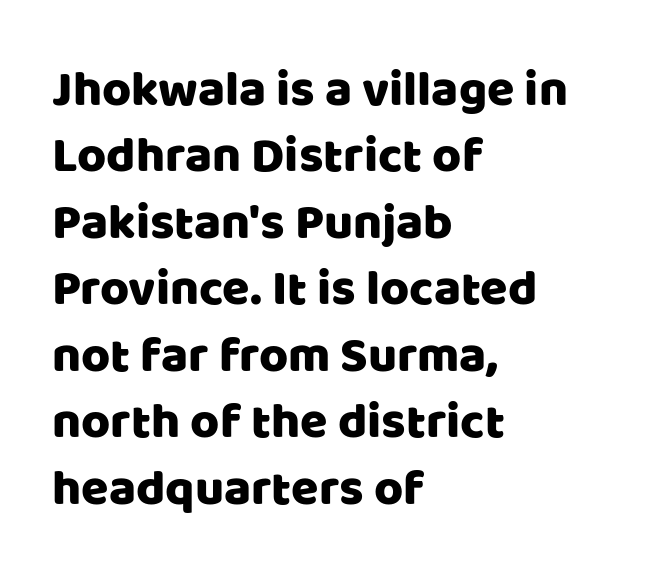
The image shows 50 px sans-serif type, upright; set left-aligned, normal line spacing (1.33x), normal letter spacing, not underlined; low stroke contrast and a large x-height.
